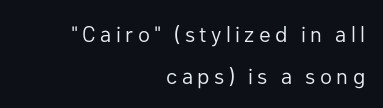
{"italic": "no", "bold": "no", "underline": "no", "align": "right", "line_spacing_ratio": 1.89, "letter_spacing": "wide", "letter_spacing_em": 0.2, "glyph_px": 22}
